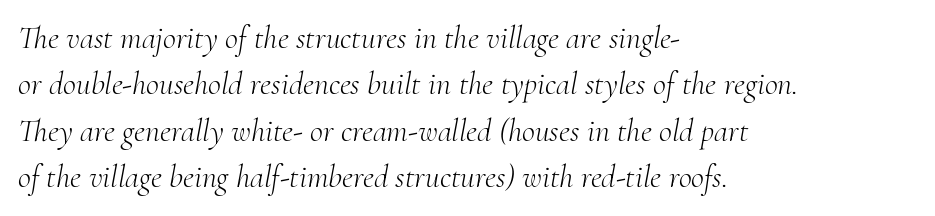
{"serif": "yes", "italic": "yes", "lean": "right", "slant_degrees": 10, "bold": "no", "weight": "light", "width": "normal", "stroke_contrast": "medium", "x_height": "small", "monospaced": "no", "underline": "no", "align": "left", "line_spacing": "normal", "line_spacing_ratio": 1.45, "letter_spacing": "normal", "letter_spacing_em": 0.0, "glyph_px": 32}
